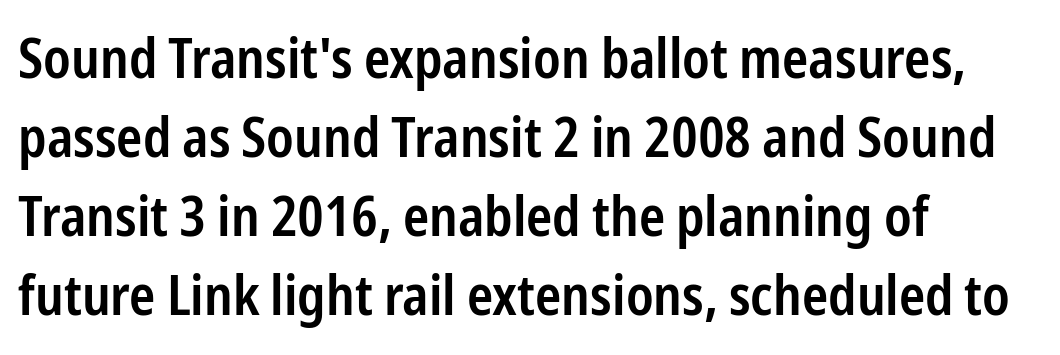
The image shows 56 px semibold, condensed sans-serif type, upright; set left-aligned, normal line spacing (1.41x), normal letter spacing, not underlined; low stroke contrast and a medium x-height.
